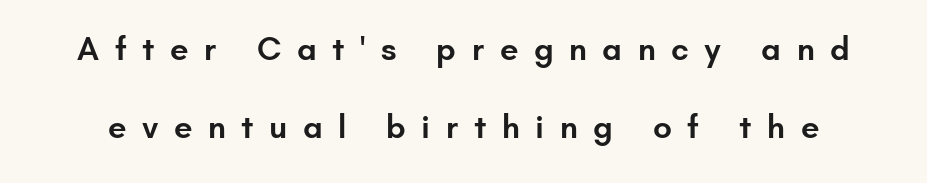
The typography opts for an upright posture over an oblique one. Think of a printed novel: that variable character pitch is what you see here. Each row of text sits above clean, open space. A somewhat darkened texture: the type is semibold rather than bold.
